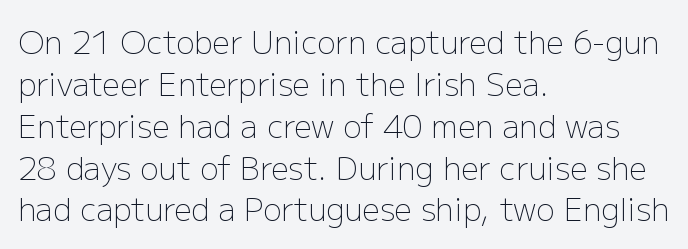
The image shows 31 px light sans-serif type, upright; set left-aligned, normal line spacing (1.35x), normal letter spacing, not underlined; low stroke contrast and a medium x-height.
